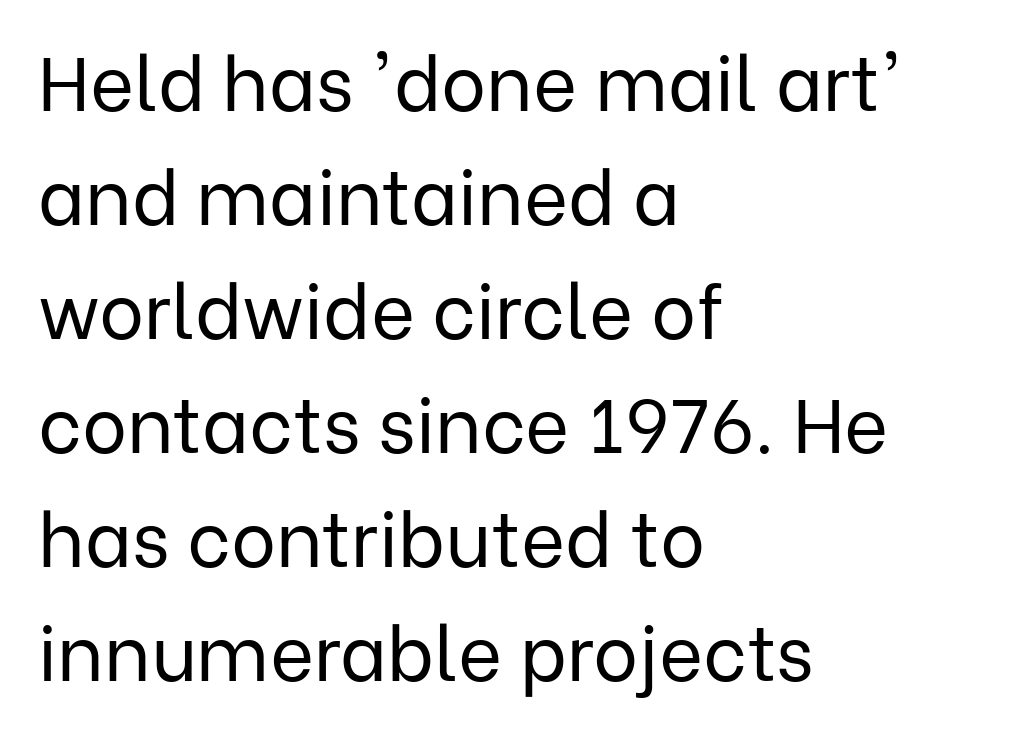
{"serif": "no", "italic": "no", "bold": "no", "weight": "regular", "width": "normal", "stroke_contrast": "low", "x_height": "medium", "monospaced": "no", "underline": "no", "align": "left", "line_spacing": "normal", "line_spacing_ratio": 1.5, "letter_spacing": "normal", "letter_spacing_em": 0.0, "glyph_px": 76}
